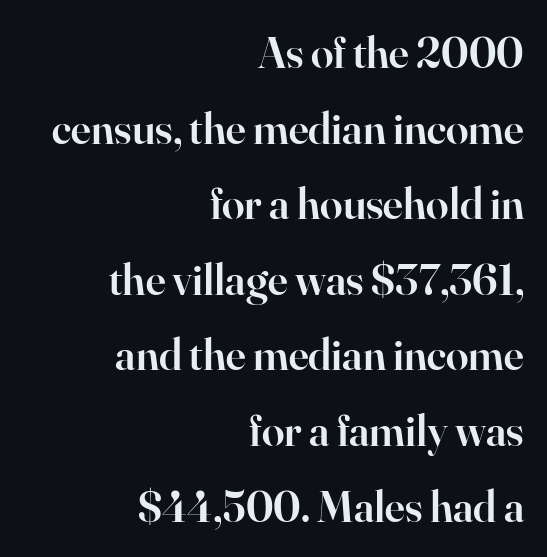
Q: Is the text bold? A: Semi-bold.
Q: Is the text italic (slanted)? A: No, it is upright.
Q: Is the typeface a serif or a sans-serif typeface? A: Serif.
Q: Is the text underlined? A: No.
Q: How is the paragraph aligned? A: Right-aligned.
Q: Is the spacing between letters normal or unusually wide? A: Normal.
Q: Is the spacing between lines tight, normal or loose? A: Normal.
Q: Width (condensed, normal, or wide)? A: Normal.
Q: Stroke contrast? A: High.
Q: x-height? A: Small.
Q: Monospaced? A: No.
